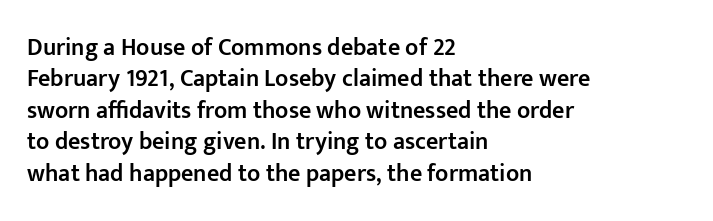
The image shows 24 px text type, upright; set left-aligned, normal line spacing (1.31x), normal letter spacing, not underlined.
